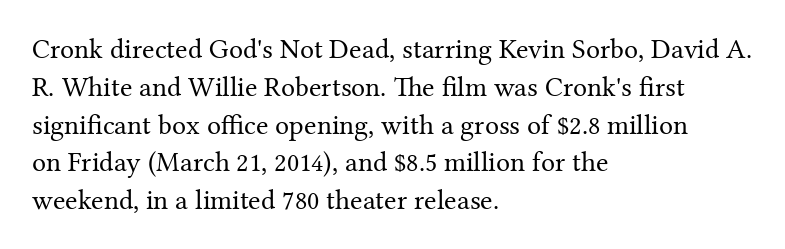
The image shows 28 px regular-weight serif type, upright; set left-aligned, normal line spacing (1.35x), normal letter spacing, not underlined; medium stroke contrast and a medium x-height.
